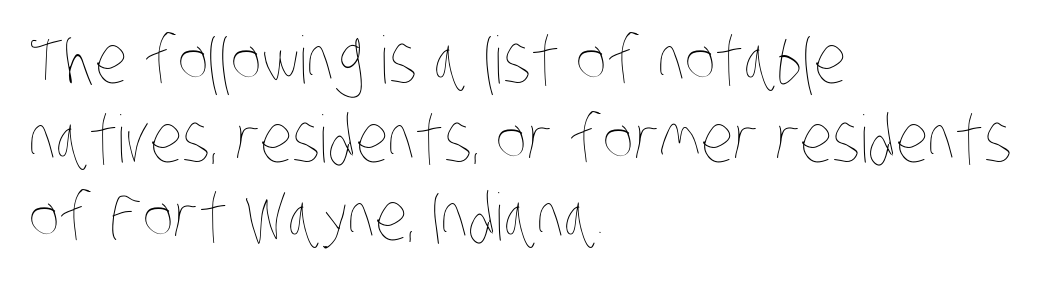
A clean baseline with only descenders dipping below it. Is this a heavy cut? Hardly; it is regular or lighter. Standard letterfit; no display-style spreading of the glyphs. Layout note: lines flush left. A typesetter would call this proportional, since set widths differ per character.
